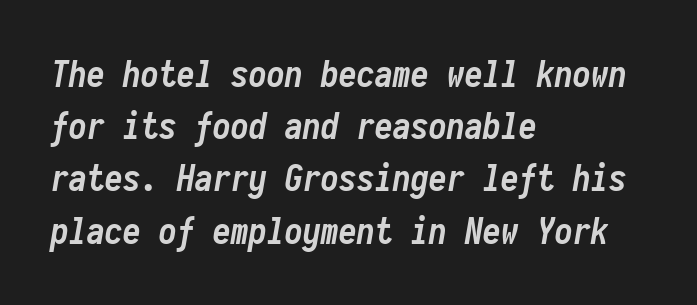
{"italic": "yes", "lean": "right", "slant_degrees": 10, "bold": "yes", "weight": "semibold", "width": "condensed", "stroke_contrast": "low", "x_height": "medium", "monospaced": "yes", "underline": "no", "align": "left", "line_spacing": "normal", "line_spacing_ratio": 1.45, "letter_spacing": "normal", "letter_spacing_em": 0.0, "glyph_px": 36}
